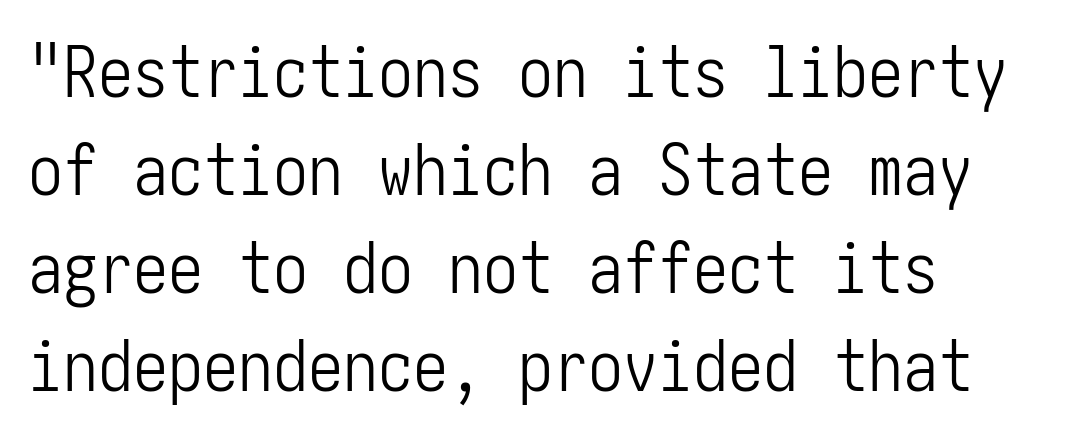
The image shows 70 px light, condensed sans-serif type, upright; set left-aligned, normal line spacing (1.4x), normal letter spacing, not underlined; low stroke contrast and a medium x-height.
